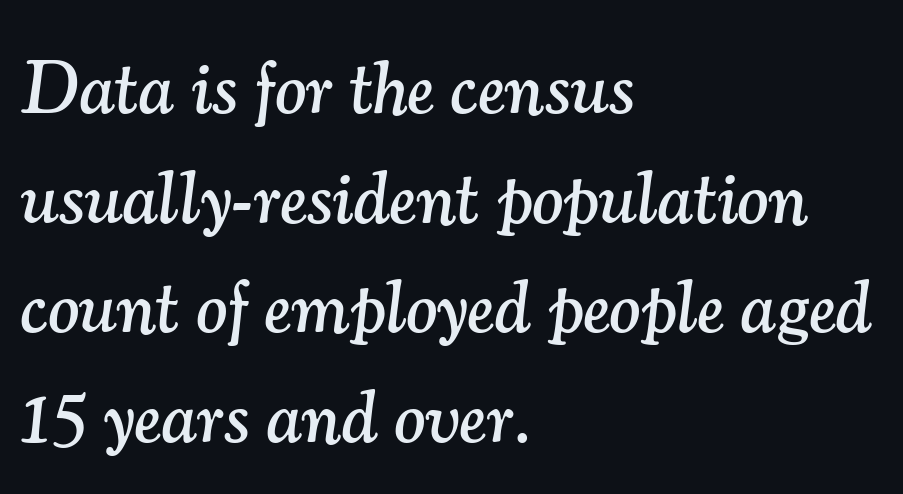
{"serif": "yes", "italic": "yes", "lean": "right", "slant_degrees": 7, "width": "normal", "stroke_contrast": "medium", "x_height": "small", "monospaced": "no", "underline": "no", "align": "left", "line_spacing": "normal", "line_spacing_ratio": 1.48, "letter_spacing": "normal", "letter_spacing_em": 0.0, "glyph_px": 74}
